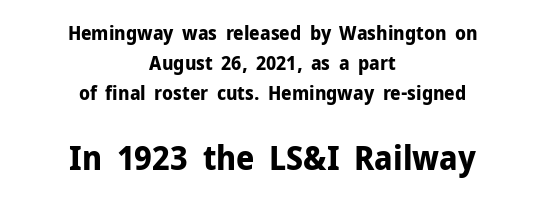
Q: Is the text bold? A: Yes.
Q: Is the text italic (slanted)? A: No, it is upright.
Q: Is the typeface a serif or a sans-serif typeface? A: Sans-serif.
Q: Is the text underlined? A: No.
Q: How is the paragraph aligned? A: Centered.
Q: Is the spacing between letters normal or unusually wide? A: Normal.
Q: Is the spacing between lines tight, normal or loose? A: Normal.
Q: Which block of text is set in a larger size, the first (top) or the second (bottom)? A: The second (bottom) one.
Q: Width (condensed, normal, or wide)? A: Normal.
Q: Stroke contrast? A: Low.
Q: x-height? A: Medium.
Q: Monospaced? A: No.
